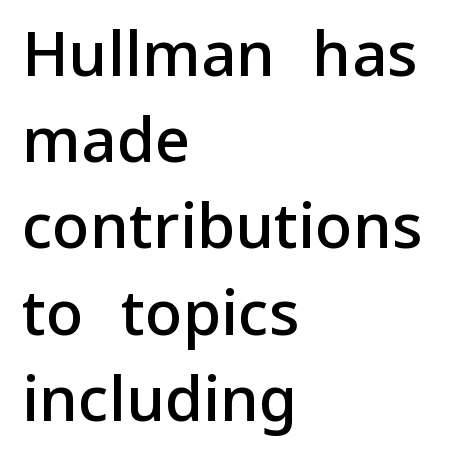
This block has exactly the height ordinary leading produces. The passage shown is typed in a proportional face where columns would drift. Characters follow at the spacing the type designer built in. The axis of the letterforms is exactly vertical.
